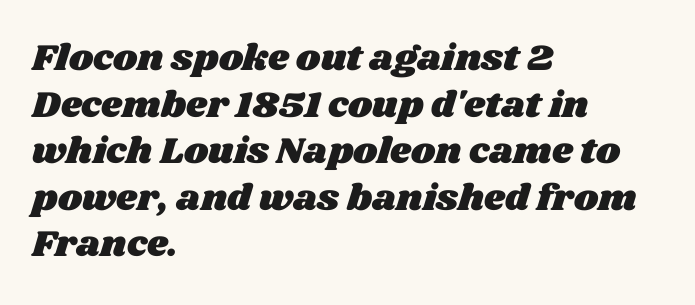
Q: Is the text underlined? A: No.
Q: How is the paragraph aligned? A: Left-aligned.
Q: Is the spacing between letters normal or unusually wide? A: Normal.
Q: Is the spacing between lines tight, normal or loose? A: Normal.
Q: Width (condensed, normal, or wide)? A: Wide.
Q: Stroke contrast? A: Medium.
Q: x-height? A: Large.
Q: Monospaced? A: No.
